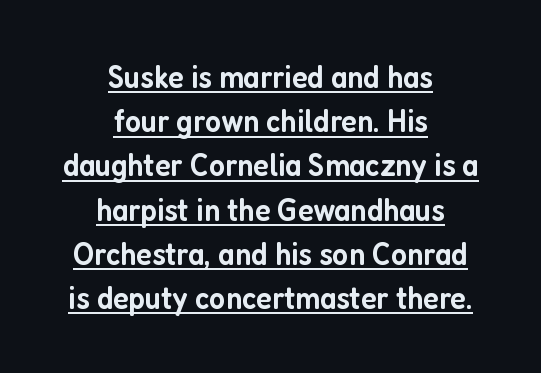
You could not count columns in this text — the font is proportionally spaced. Spacing between characters is what you'd get straight out of the box. The characters look somewhat weighty, a semibold short of true bold. Evenly set lines give the paragraph a standard silhouette.
